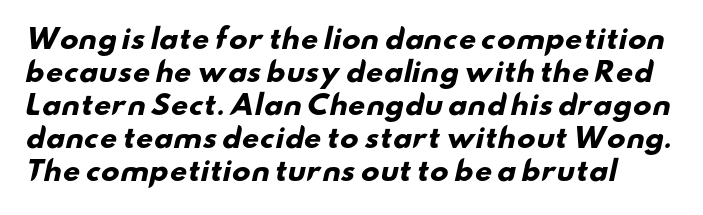
The image shows 27 px bold type; set line spacing 1.22x, normal letter spacing, not underlined.
